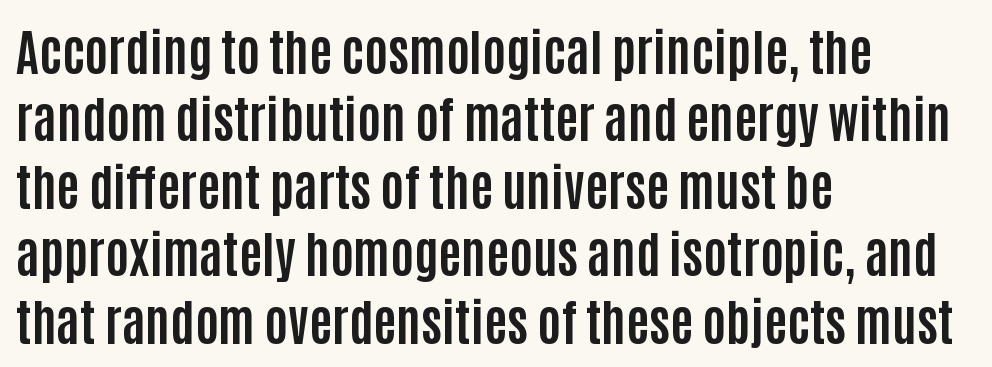
Ascenders rise straight up at ninety degrees. Is the letter spacing exaggerated? No — it looks like the ordinary default. Rows of type keep a routine distance in the vertical direction. Rule under the text: the space is simply empty.
